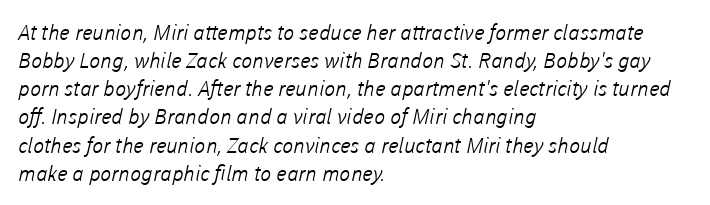
Q: Is the text bold? A: No.
Q: Is the text underlined? A: No.
Q: How is the paragraph aligned? A: Left-aligned.
Q: Is the spacing between letters normal or unusually wide? A: Normal.
Q: Is the spacing between lines tight, normal or loose? A: Normal.
